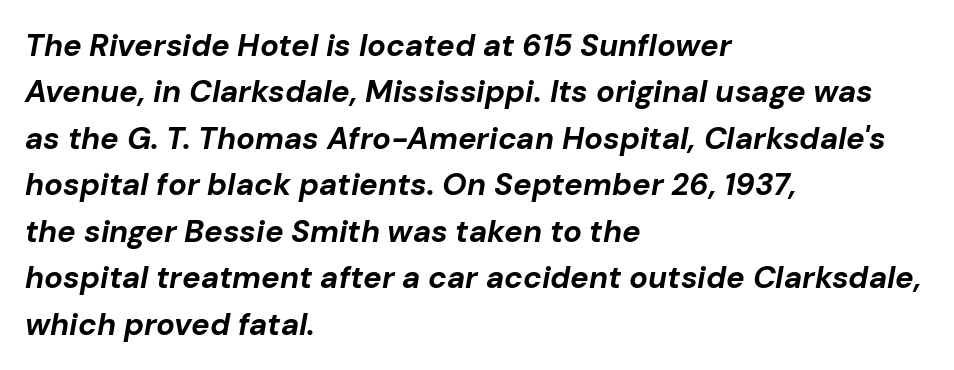
Q: Is the text bold? A: Yes.
Q: Is the text italic (slanted)? A: Yes, it leans right by about 10 degrees.
Q: Is the text underlined? A: No.
Q: How is the paragraph aligned? A: Left-aligned.
Q: Is the spacing between letters normal or unusually wide? A: Normal.
Q: Is the spacing between lines tight, normal or loose? A: Normal.
Q: Width (condensed, normal, or wide)? A: Normal.
Q: Stroke contrast? A: Low.
Q: x-height? A: Medium.
Q: Monospaced? A: No.
